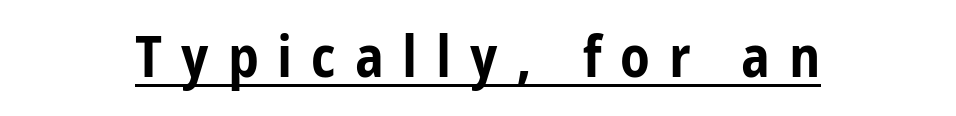
Q: Is the text bold? A: Yes.
Q: Is the text italic (slanted)? A: No, it is upright.
Q: Is the typeface a serif or a sans-serif typeface? A: Sans-serif.
Q: Is the text underlined? A: Yes.
Q: How is the paragraph aligned? A: Centered.
Q: Is the spacing between letters normal or unusually wide? A: Unusually wide.
Q: Width (condensed, normal, or wide)? A: Condensed.
Q: Stroke contrast? A: Low.
Q: x-height? A: Medium.
Q: Monospaced? A: No.
